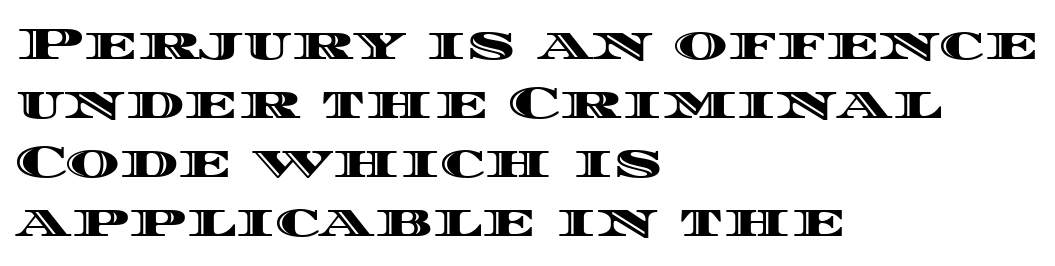
Q: Is the text italic (slanted)? A: No, it is upright.
Q: Is the text underlined? A: No.
Q: How is the paragraph aligned? A: Left-aligned.
Q: Is the spacing between letters normal or unusually wide? A: Normal.
Q: Is the spacing between lines tight, normal or loose? A: Normal.
Q: Width (condensed, normal, or wide)? A: Wide.
Q: x-height? A: Large.
Q: Monospaced? A: No.
